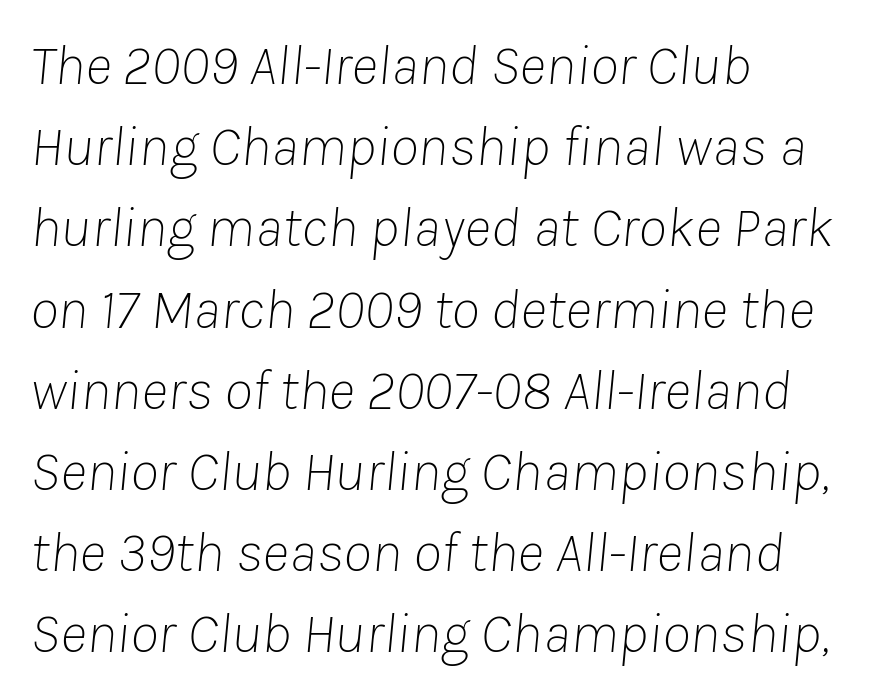
{"italic": "yes", "lean": "right", "slant_degrees": 8, "bold": "no", "weight": "thin", "width": "normal", "stroke_contrast": "low", "x_height": "medium", "monospaced": "no", "underline": "no", "align": "left", "line_spacing": "normal", "line_spacing_ratio": 1.4, "letter_spacing": "normal", "letter_spacing_em": 0.0, "glyph_px": 58}
